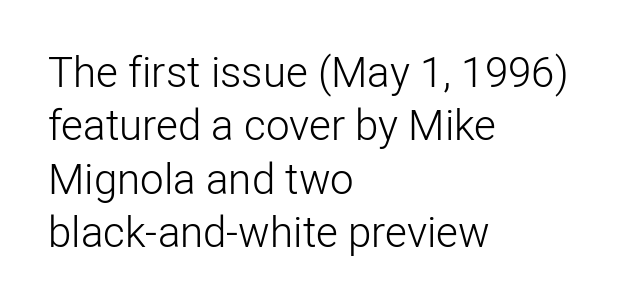
Students, observe: this is what conventionally led text looks like. Is the letter spacing exaggerated? No — it looks like the ordinary default. Classification — sans serif. The rendering uses natural spacing where letterforms have individual widths. Bare-footed words on every line.
